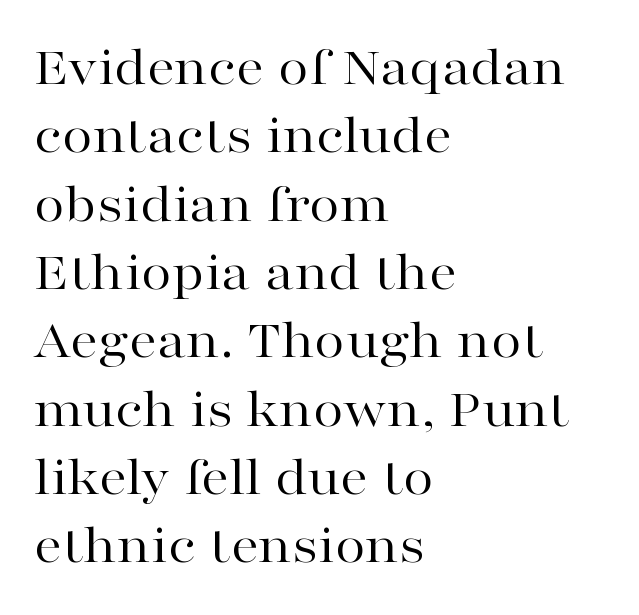
The image shows 56 px regular-weight, wide serif type, upright; set left-aligned, line spacing 1.22x, normal letter spacing, not underlined; high stroke contrast and a medium x-height.
